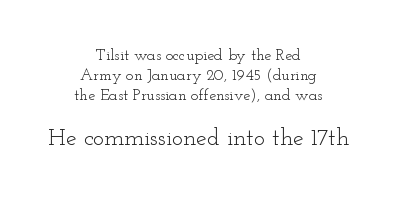
Every stem runs plumb, perpendicular to the baseline. Is this a heavy cut? Hardly; it is regular or lighter. Spacing between characters is what you'd get straight out of the box. This sample is center-justified, so both line endings float freely. The glyphs are unaccompanied by any horizontal stroke below them.
